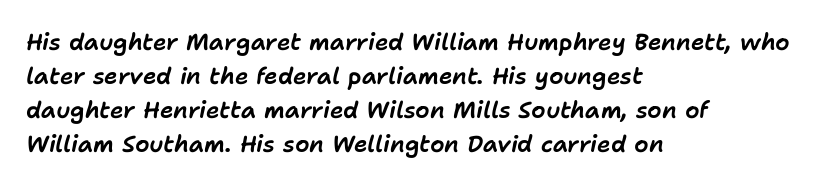
{"italic": "yes", "lean": "right", "slant_degrees": 11, "underline": "no", "align": "left", "line_spacing": "normal", "line_spacing_ratio": 1.48, "letter_spacing": "normal", "letter_spacing_em": 0.0, "glyph_px": 23}
